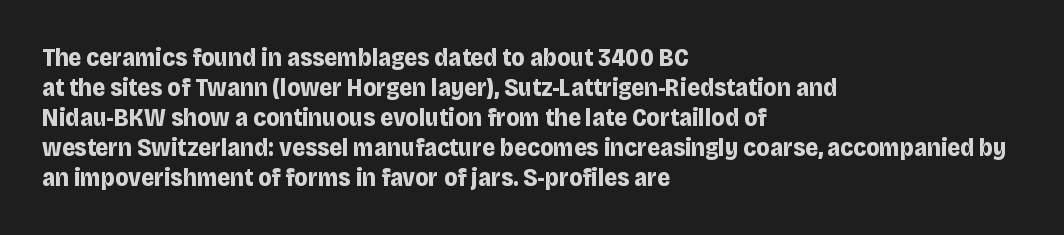
The image shows 25 px bold type, upright; set left-aligned, line spacing 1.2x, normal letter spacing, not underlined.
